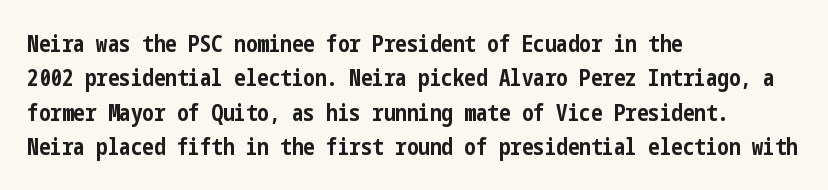
Q: Is the text bold? A: Yes.
Q: Is the text italic (slanted)? A: No, it is upright.
Q: Is the text underlined? A: No.
Q: How is the paragraph aligned? A: Left-aligned.
Q: Is the spacing between letters normal or unusually wide? A: Normal.
Q: Is the spacing between lines tight, normal or loose? A: Normal.
